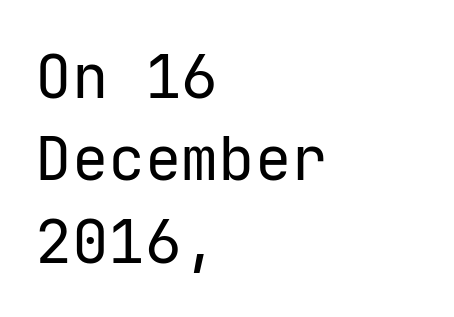
The vertical gap from one line to the next is medium. The face used here is a sans, in the tradition of grotesques and geometrics. Ordinary non-slanted type is in use. Each letter, wide or thin by design, is forced into the same width here. How are the letters spaced? Ordinarily, with no added tracking.
